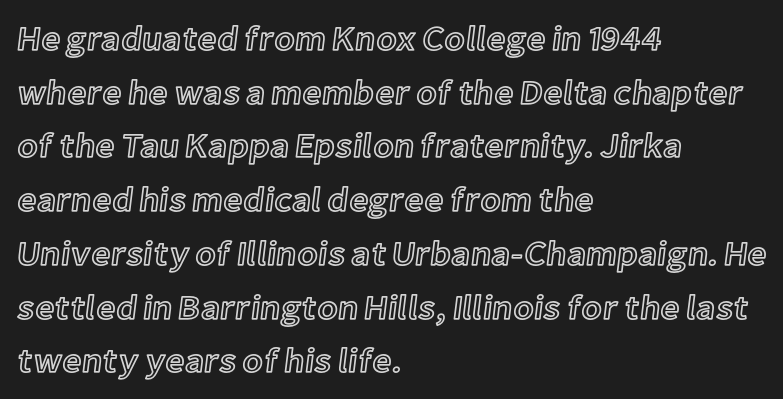
Q: Is the text italic (slanted)? A: Yes.
Q: Is the text underlined? A: No.
Q: How is the paragraph aligned? A: Left-aligned.
Q: Is the spacing between letters normal or unusually wide? A: Normal.
Q: Is the spacing between lines tight, normal or loose? A: Normal.
Q: Width (condensed, normal, or wide)? A: Normal.
Q: x-height? A: Medium.
Q: Monospaced? A: No.
